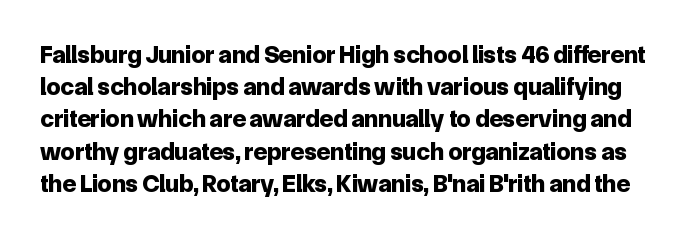
Does the weight exceed regular? Yes, all the way to bold. The passage shown is not underscored anywhere. Vertically, the passage feels balanced, rows spaced as you'd expect. Characters follow at the spacing the type designer built in. In terms of posture, this sample is upright.
